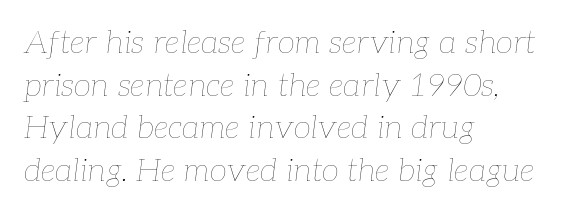
Rendered with sloped, italic letterforms. The rows are spaced the way most documents space them. Do the characters align in a grid? No, the font is proportional. The ragged edge is on the right, which tells us the setting is flush left. Glyph-to-glyph distance matches everyday printed text.
